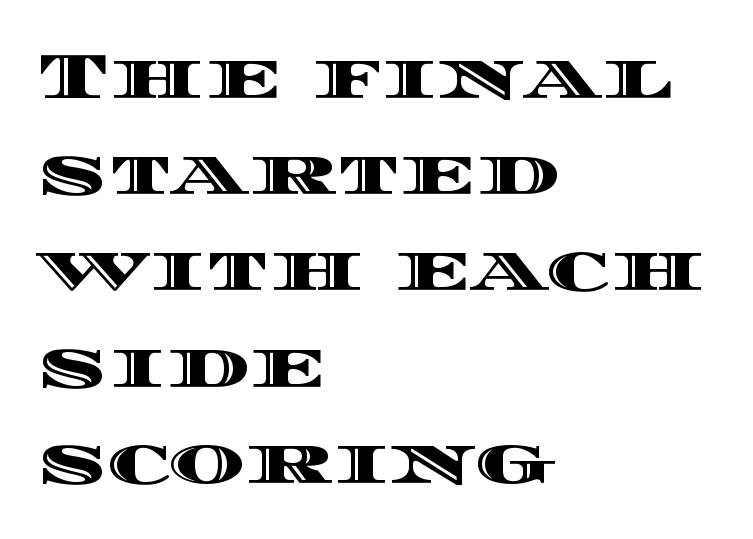
The space between consecutive lines is moderate. Quick note: not italic, upright. Quick note: underline off. Glyph-to-glyph distance matches everyday printed text. These lines are rendered in a variable-pitch font. The lines in this sample share a left origin and differ only in where they stop.
